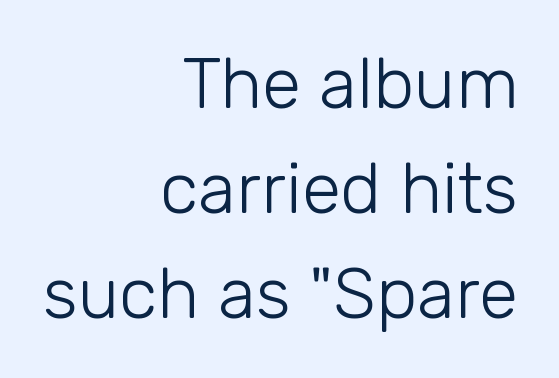
Rule under the text: the space is simply empty. A roman cut, with each character standing at attention. The typeface has the unassuming heft of standard copy or less. Typeset ragged left — the right edge is the straight one. Honestly, the letter spacing is just normal — you wouldn't notice it. This block has exactly the height ordinary leading produces.
